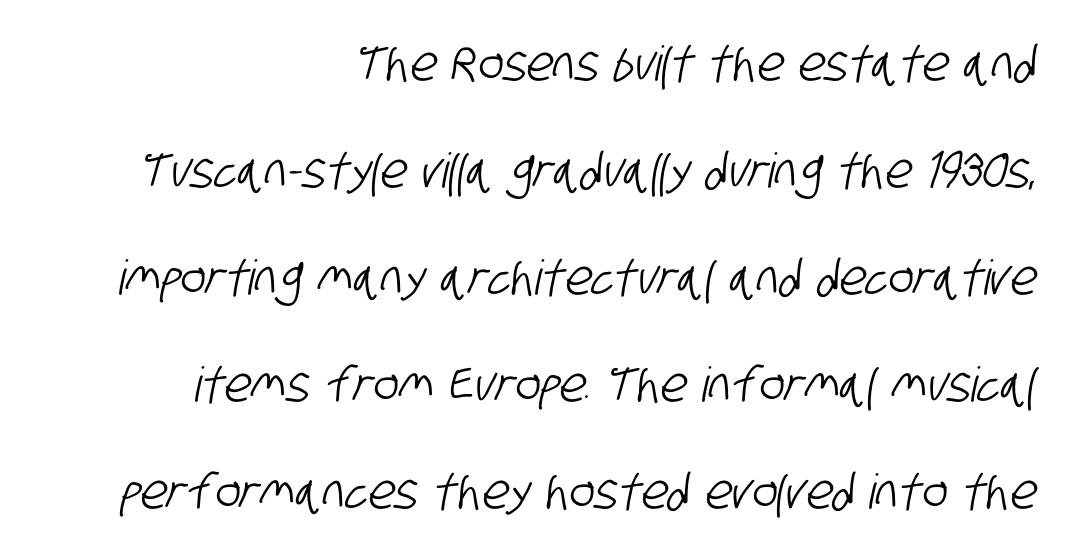
You could call the tracking neutral — neither tight nor loose. Clear beneath every line of the passage. Grotesque or geometric, the face here clearly has no serifs. Short and long lines alike share a common ending point at right. Is there much room between lines? Yes — plenty of vertical air separates them. These lines are rendered in a variable-pitch font.
